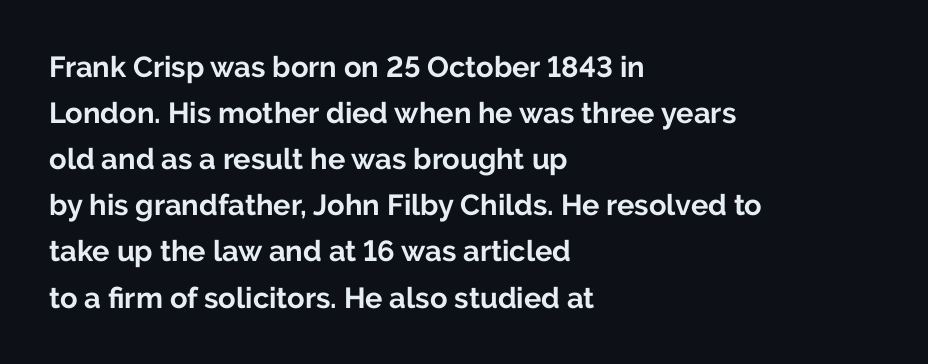
{"serif": "no", "italic": "no", "bold": "yes", "weight": "bold", "width": "normal", "stroke_contrast": "low", "x_height": "medium", "monospaced": "no", "underline": "no", "align": "left", "line_spacing": "normal", "line_spacing_ratio": 1.59, "letter_spacing": "normal", "letter_spacing_em": 0.0, "glyph_px": 29}
